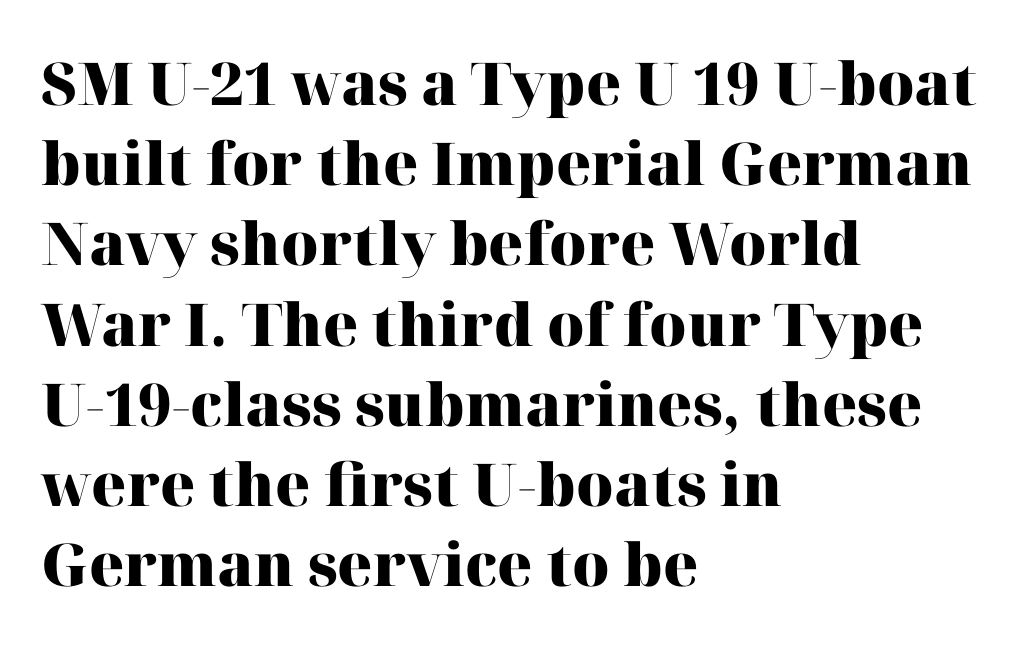
{"serif": "yes", "italic": "no", "bold": "yes", "weight": "heavy", "width": "normal", "stroke_contrast": "high", "x_height": "medium", "monospaced": "no", "underline": "no", "align": "left", "line_spacing": "normal", "line_spacing_ratio": 1.36, "letter_spacing": "normal", "letter_spacing_em": 0.0, "glyph_px": 59}
